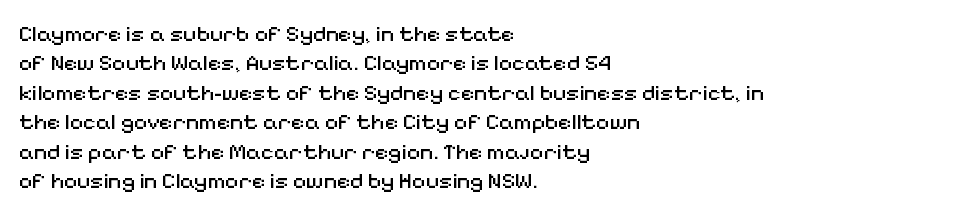
The image shows 23 px text type, upright; set left-aligned, normal line spacing (1.28x), normal letter spacing, not underlined.
